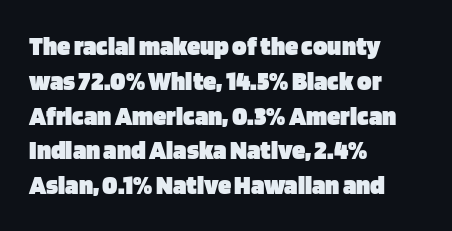
Q: Is the text bold? A: Yes.
Q: Is the text italic (slanted)? A: No, it is upright.
Q: Is the text underlined? A: No.
Q: How is the paragraph aligned? A: Left-aligned.
Q: Is the spacing between letters normal or unusually wide? A: Normal.
Q: Is the spacing between lines tight, normal or loose? A: Normal.
